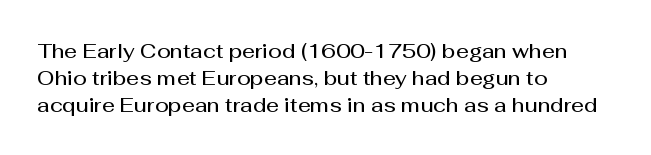
Q: Is the text bold? A: Semi-bold.
Q: Is the text italic (slanted)? A: No, it is upright.
Q: Is the text underlined? A: No.
Q: How is the paragraph aligned? A: Left-aligned.
Q: Is the spacing between letters normal or unusually wide? A: Normal.
Q: Is the spacing between lines tight, normal or loose? A: Normal.
